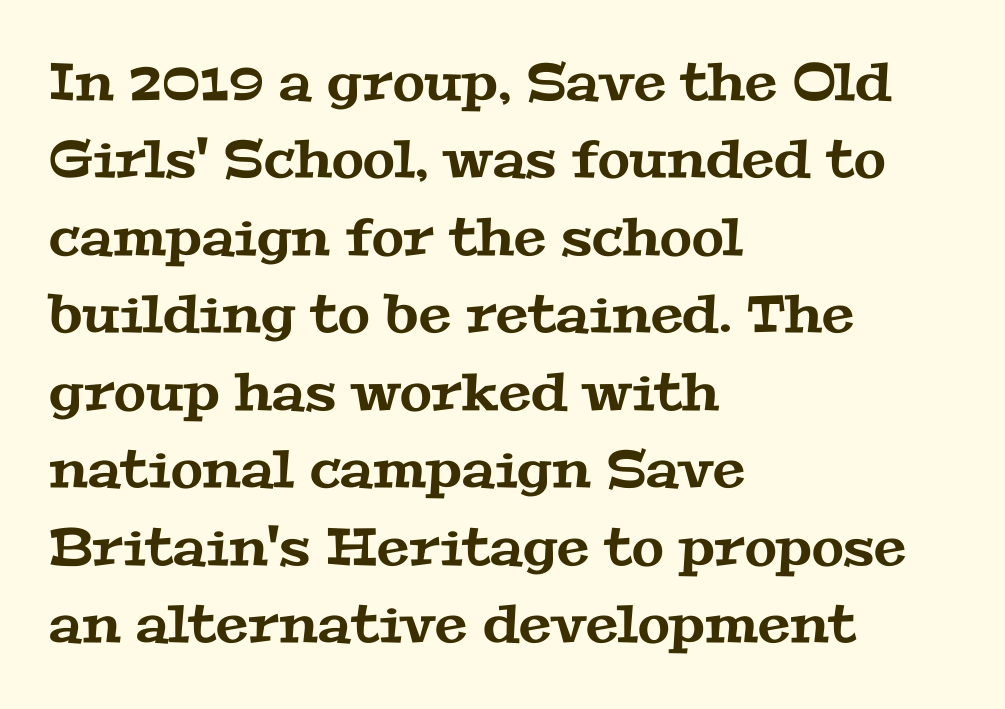
Q: Is the typeface a serif or a sans-serif typeface? A: Serif.
Q: Is the text underlined? A: No.
Q: How is the paragraph aligned? A: Left-aligned.
Q: Is the spacing between letters normal or unusually wide? A: Normal.
Q: Is the spacing between lines tight, normal or loose? A: Normal.
Q: Width (condensed, normal, or wide)? A: Wide.
Q: Stroke contrast? A: Medium.
Q: x-height? A: Medium.
Q: Monospaced? A: No.
